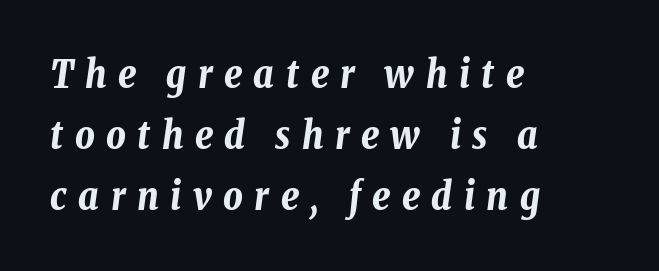
Q: Is the text bold? A: Yes.
Q: Is the text italic (slanted)? A: Yes, it leans right by about 8 degrees.
Q: Is the text underlined? A: No.
Q: How is the paragraph aligned? A: Left-aligned.
Q: Is the spacing between letters normal or unusually wide? A: Unusually wide.
Q: Is the spacing between lines tight, normal or loose? A: Normal.
Q: Width (condensed, normal, or wide)? A: Condensed.
Q: Stroke contrast? A: Low.
Q: x-height? A: Medium.
Q: Monospaced? A: No.
